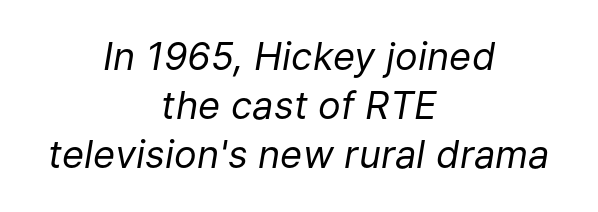
Q: Is the text bold? A: No.
Q: Is the text italic (slanted)? A: Yes, it leans right by about 9 degrees.
Q: Is the text underlined? A: No.
Q: How is the paragraph aligned? A: Centered.
Q: Is the spacing between letters normal or unusually wide? A: Normal.
Q: Is the spacing between lines tight, normal or loose? A: Normal.
Q: Width (condensed, normal, or wide)? A: Normal.
Q: Stroke contrast? A: Low.
Q: x-height? A: Medium.
Q: Monospaced? A: No.
